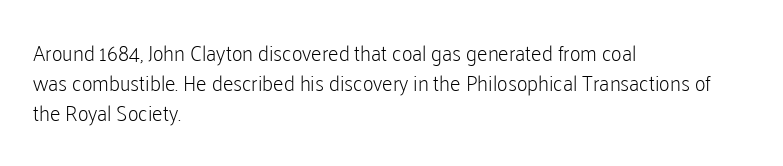
The image shows 21 px text type, upright; set left-aligned, normal line spacing (1.44x), normal letter spacing, not underlined.
